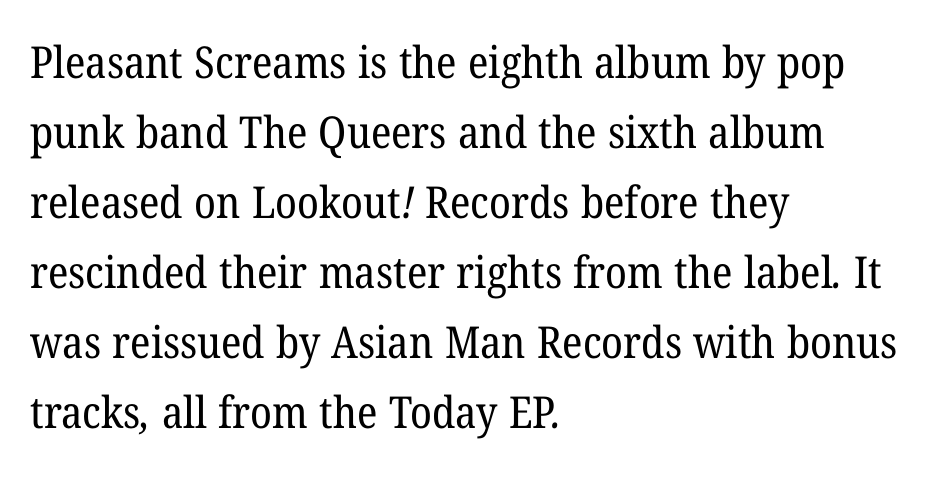
The image shows 44 px regular-weight serif type; set left-aligned, normal line spacing (1.59x), normal letter spacing, not underlined; low stroke contrast and a medium x-height.
